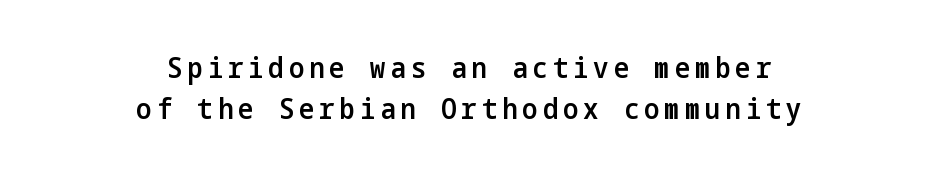
Q: Is the text bold? A: Semi-bold.
Q: Is the text italic (slanted)? A: No, it is upright.
Q: Is the typeface a serif or a sans-serif typeface? A: Sans-serif.
Q: Is the text underlined? A: No.
Q: How is the paragraph aligned? A: Centered.
Q: Is the spacing between lines tight, normal or loose? A: Normal.
Q: Width (condensed, normal, or wide)? A: Condensed.
Q: Stroke contrast? A: Low.
Q: x-height? A: Medium.
